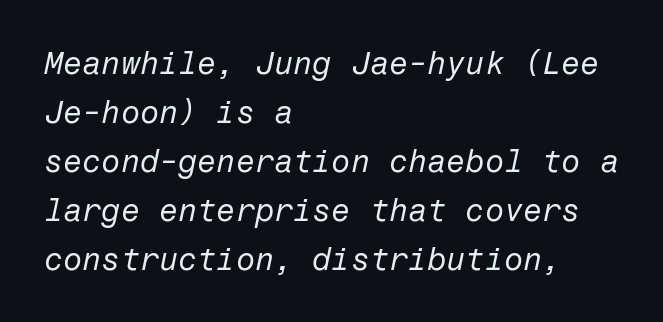
Q: Is the text bold? A: No.
Q: Is the text italic (slanted)? A: Yes, it leans right by about 12 degrees.
Q: Is the text underlined? A: No.
Q: How is the paragraph aligned? A: Left-aligned.
Q: Is the spacing between letters normal or unusually wide? A: Normal.
Q: Is the spacing between lines tight, normal or loose? A: Normal.
Q: Width (condensed, normal, or wide)? A: Normal.
Q: Stroke contrast? A: Low.
Q: x-height? A: Medium.
